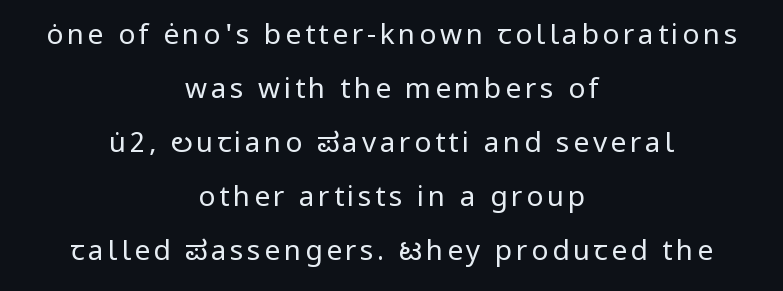
Q: Is the text bold? A: No.
Q: Is the text italic (slanted)? A: No, it is upright.
Q: Is the typeface a serif or a sans-serif typeface? A: Sans-serif.
Q: Is the text underlined? A: No.
Q: How is the paragraph aligned? A: Centered.
Q: Is the spacing between lines tight, normal or loose? A: Loose.
Q: Width (condensed, normal, or wide)? A: Normal.
Q: Stroke contrast? A: Low.
Q: x-height? A: Medium.
Q: Monospaced? A: No.
